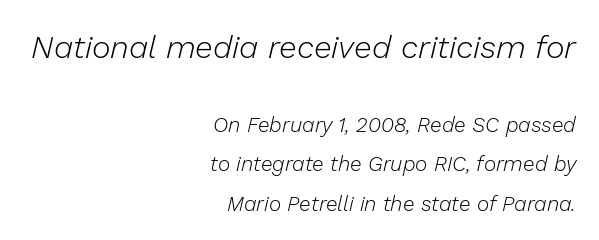
{"italic": "yes", "lean": "right", "slant_degrees": 13, "bold": "no", "weight": "light", "width": "normal", "stroke_contrast": "low", "x_height": "medium", "monospaced": "no", "underline": "no", "align": "right", "line_spacing_ratio": 1.88, "letter_spacing": "normal", "letter_spacing_em": 0.0, "larger_block": "first", "size_ratio": 1.52, "glyph_px": 32}
